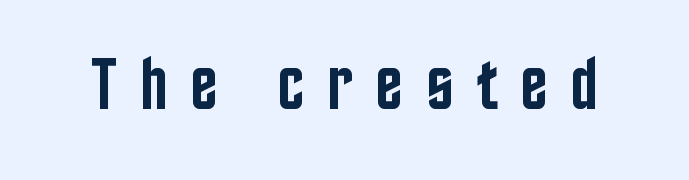
The image shows 73 px semibold, condensed sans-serif type, upright; set unusually wide letter spacing (+0.31 em), not underlined; low stroke contrast and a large x-height.
